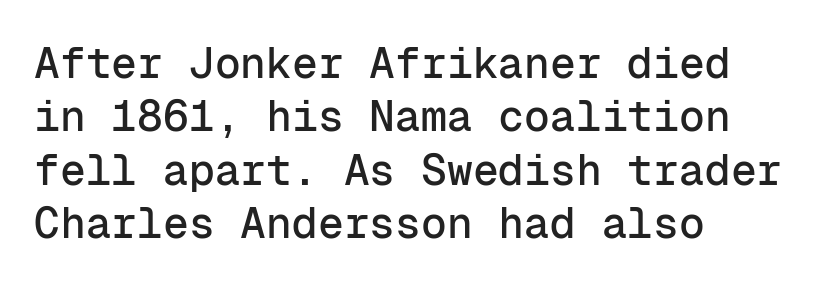
The image shows 43 px sans-serif type, upright, monospaced; set left-aligned, line spacing 1.24x, normal letter spacing, not underlined; low stroke contrast and a medium x-height.
